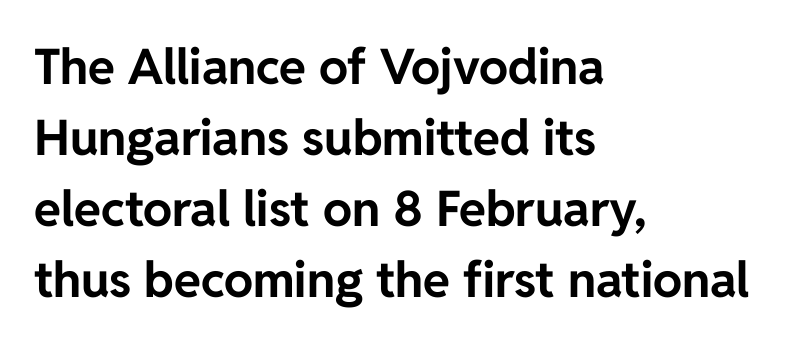
The baseline area is clear. Successive baselines arrive at the customary interval. How heavy is the stroke? Heavy — this is a bold. Is this a fixed-width face? No — the glyphs have proportional, varying widths.
